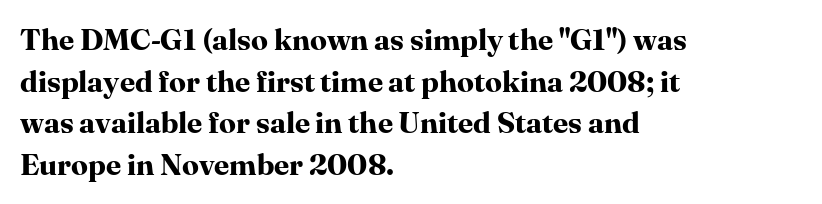
Rendered with straight, roman letterforms. In CSS terms this would be text-align: left. What's the leading like? Ordinary, nothing unusual. Inter-character spacing is left at the font's built-in metrics.
